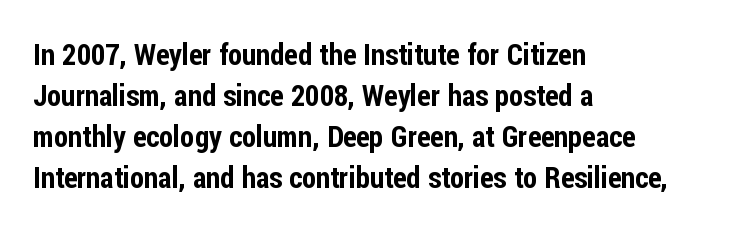
The image shows 29 px condensed sans-serif type, upright; set left-aligned, normal line spacing (1.41x), normal letter spacing, not underlined; low stroke contrast and a medium x-height.
